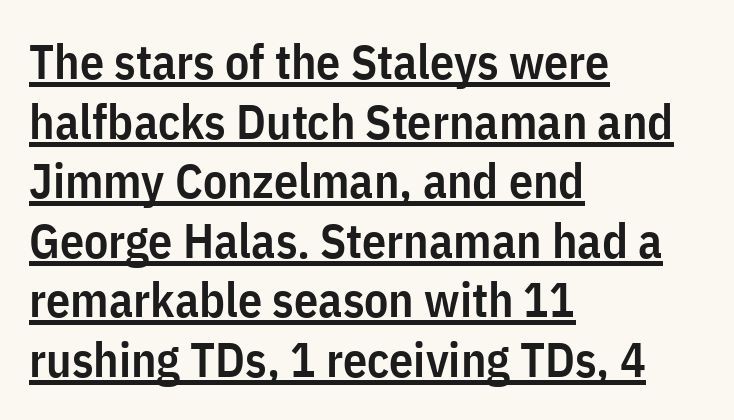
The image shows 48 px semibold, condensed sans-serif type, upright; set left-aligned, line spacing 1.24x, normal letter spacing, underlined; low stroke contrast and a medium x-height.
